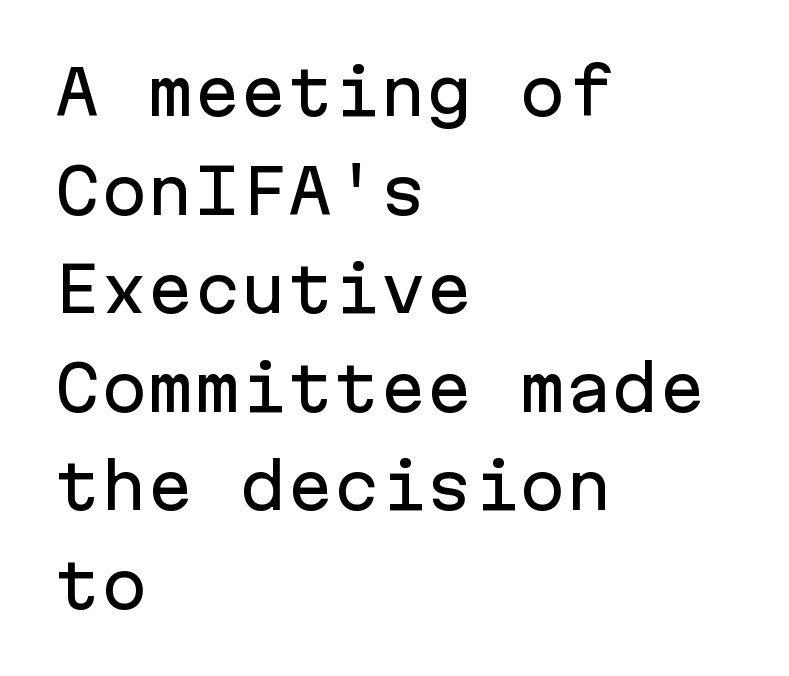
{"serif": "no", "italic": "no", "width": "normal", "stroke_contrast": "low", "x_height": "medium", "monospaced": "yes", "underline": "no", "align": "left", "line_spacing": "normal", "line_spacing_ratio": 1.59, "letter_spacing": "normal", "letter_spacing_em": 0.0, "glyph_px": 62}
